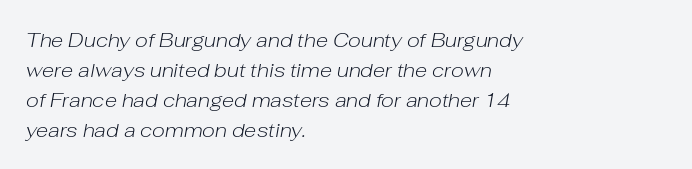
{"italic": "yes", "lean": "right", "slant_degrees": 10, "bold": "no", "underline": "no", "align": "left", "line_spacing": "normal", "line_spacing_ratio": 1.5, "letter_spacing": "normal", "letter_spacing_em": 0.0, "glyph_px": 20}
